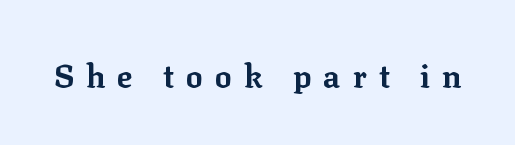
Q: Is the text bold? A: Yes.
Q: Is the text italic (slanted)? A: No, it is upright.
Q: Is the typeface a serif or a sans-serif typeface? A: Serif.
Q: Is the text underlined? A: No.
Q: Is the spacing between letters normal or unusually wide? A: Unusually wide.
Q: Width (condensed, normal, or wide)? A: Normal.
Q: Stroke contrast? A: Low.
Q: x-height? A: Medium.
Q: Monospaced? A: No.
